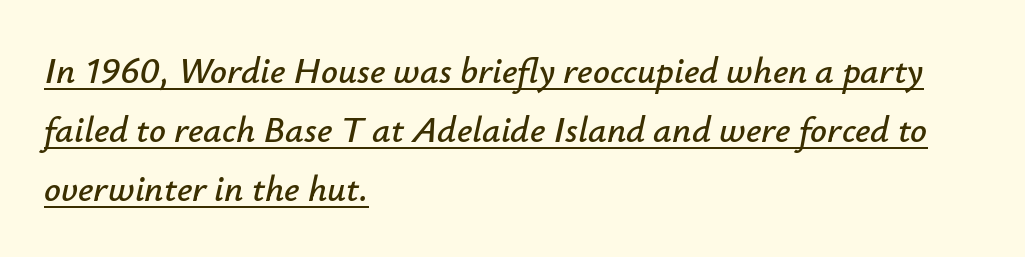
These lines are rendered in a variable-pitch font. The face used here has a pronounced slope to its letters. Underlining? Definitely there. If you drew a ruler down the left edge, every line would touch it.
